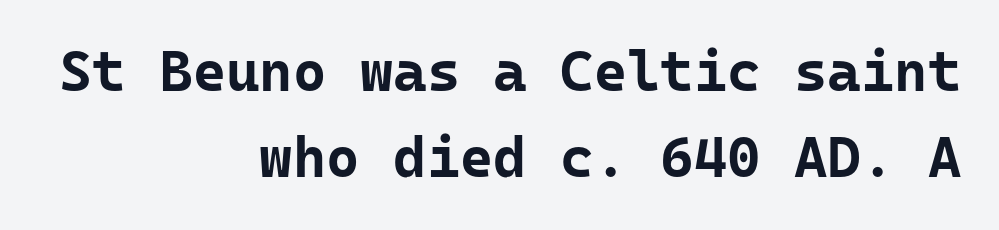
{"serif": "no", "italic": "no", "bold": "yes", "weight": "bold", "width": "normal", "stroke_contrast": "low", "x_height": "medium", "underline": "no", "align": "right", "line_spacing": "normal", "line_spacing_ratio": 1.51, "letter_spacing": "normal", "letter_spacing_em": 0.0, "glyph_px": 57}
